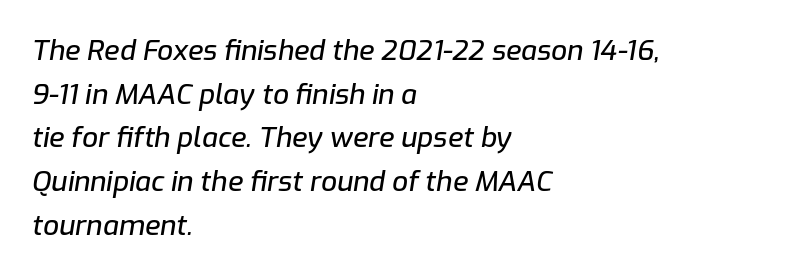
Horizontal alignment here is leftward, the default for most running prose. The rows are spaced the way most documents space them. The tracking reads as untouched default to a designer's eye. The rendering uses natural spacing where letterforms have individual widths. The area under the type is left untouched.
